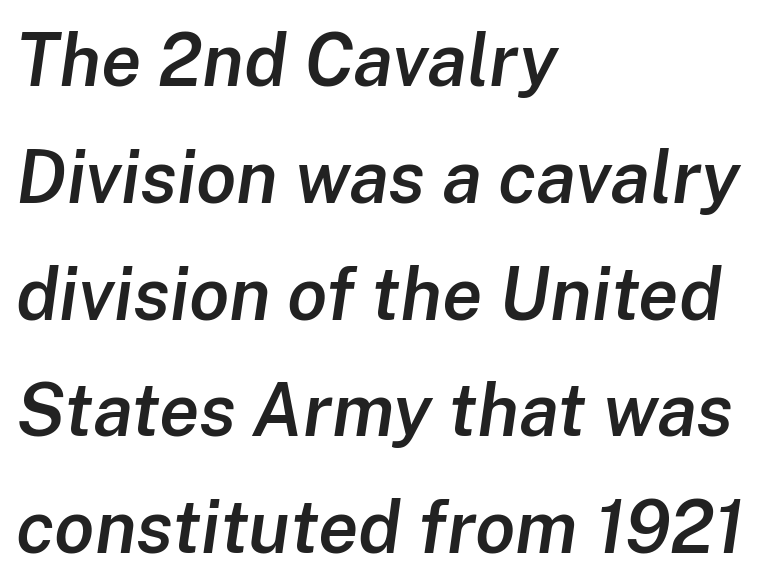
The image shows 73 px semibold type, italic (leaning right); set left-aligned, normal line spacing (1.6x), normal letter spacing, not underlined; low stroke contrast and a medium x-height.
